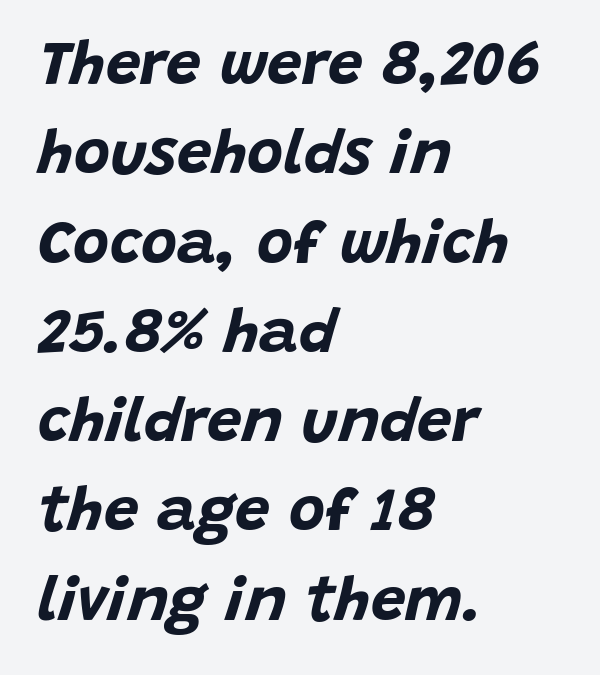
Bold? Absolutely — the strokes are thick and heavy. These lines keep a tight, regular rhythm from letter to letter. An italicized treatment has been applied to the whole sample. Bare-footed words on every line.
